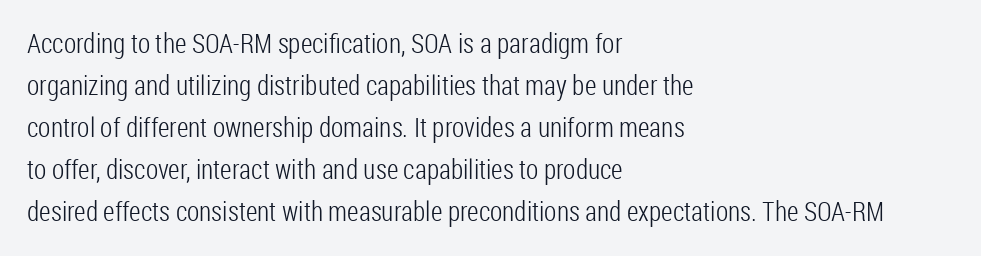
The image shows 27 px text type, upright; set left-aligned, normal line spacing (1.56x), normal letter spacing, not underlined.
